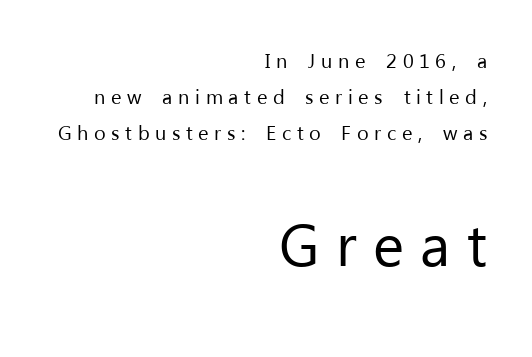
Q: Is the text bold? A: No.
Q: Is the text italic (slanted)? A: No, it is upright.
Q: Is the typeface a serif or a sans-serif typeface? A: Sans-serif.
Q: Is the text underlined? A: No.
Q: How is the paragraph aligned? A: Right-aligned.
Q: Is the spacing between letters normal or unusually wide? A: Unusually wide.
Q: Which block of text is set in a larger size, the first (top) or the second (bottom)? A: The second (bottom) one.
Q: Width (condensed, normal, or wide)? A: Normal.
Q: Stroke contrast? A: Low.
Q: x-height? A: Medium.
Q: Monospaced? A: No.
